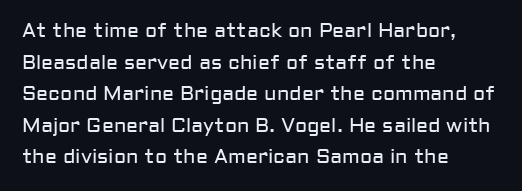
{"italic": "no", "bold": "no", "underline": "no", "align": "left", "line_spacing": "normal", "line_spacing_ratio": 1.58, "letter_spacing": "normal", "letter_spacing_em": 0.0, "glyph_px": 20}
